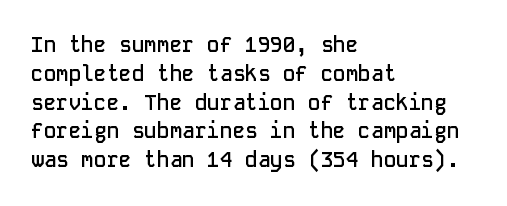
{"italic": "no", "bold": "semi", "underline": "no", "align": "left", "line_spacing": "normal", "line_spacing_ratio": 1.37, "letter_spacing": "normal", "letter_spacing_em": 0.0, "glyph_px": 21}
